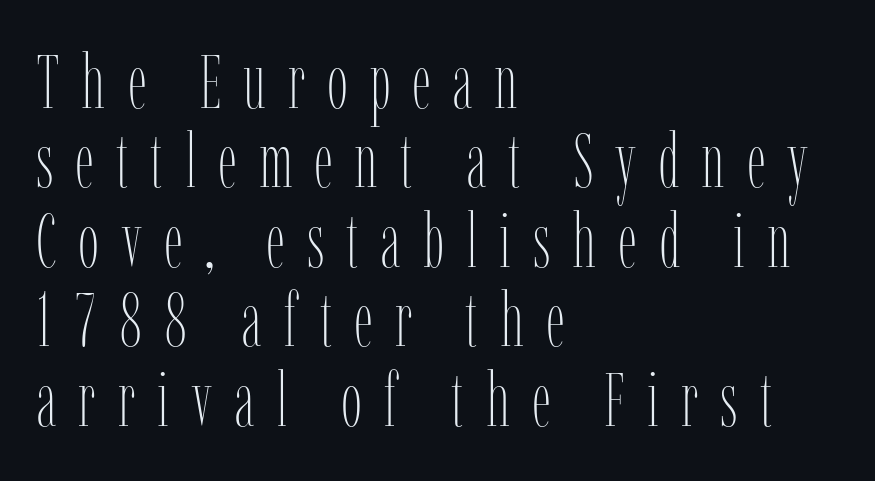
Just letters on the line, the space beneath them empty. Reading down the column, the eye jumps only a short way to each next line. Tracking here is generous; glyphs stand well apart from one another. This sample has the flowing, uneven cadence of proportional lettering.
